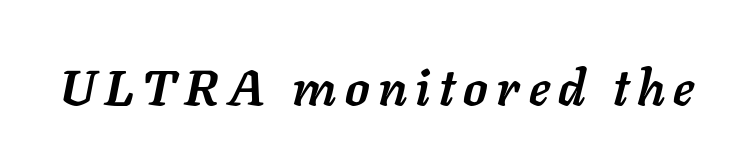
{"italic": "yes", "lean": "right", "slant_degrees": 11, "bold": "yes", "weight": "semibold", "width": "normal", "stroke_contrast": "low", "x_height": "medium", "monospaced": "no", "underline": "no", "glyph_px": 50}
